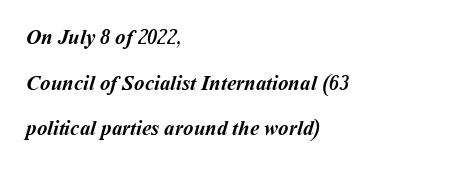
Heavy, bold letterforms. All the whitespace from short lines collects on the right. Any mark beneath the type? The region is blank. The type is set solid horizontally, with unmodified tracking.
